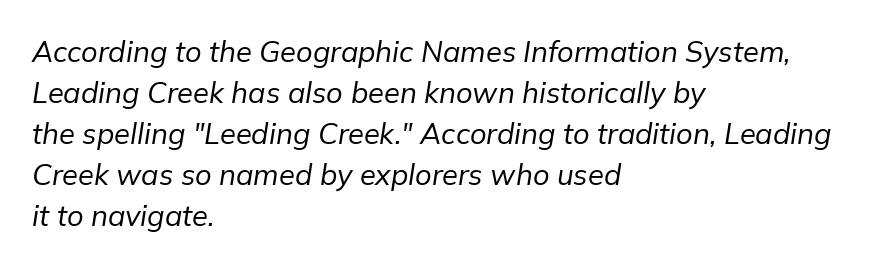
Only glyphs here, with clear space below each row. Which margin do the lines hug? The left one — the right edge is uneven. Letters have the restrained weight of plain body copy at most. Each word holds together tightly as a unit, with standard inter-letter gaps. Horizontal bands of white between lines are of average thickness.
